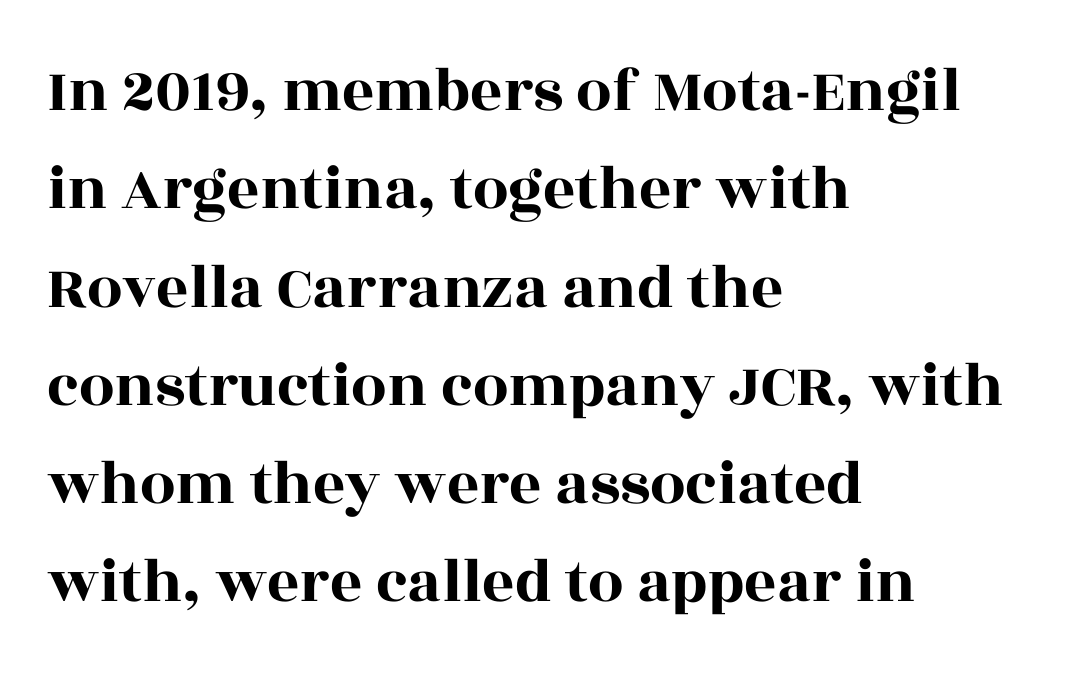
Examine the stroke ends and you'll spot serifs. Each word holds together tightly as a unit, with standard inter-letter gaps. The passage shown stacks its lines at a standard gap. Here the designer chose a conventional face with non-uniform glyph widths. The font's upright variant was chosen for this text. Reading down the block, your eye returns to a fixed left position each line.
